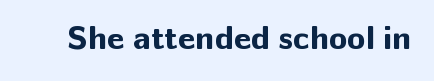
The image shows 34 px bold sans-serif type, upright; set normal letter spacing, not underlined; low stroke contrast and a medium x-height.
